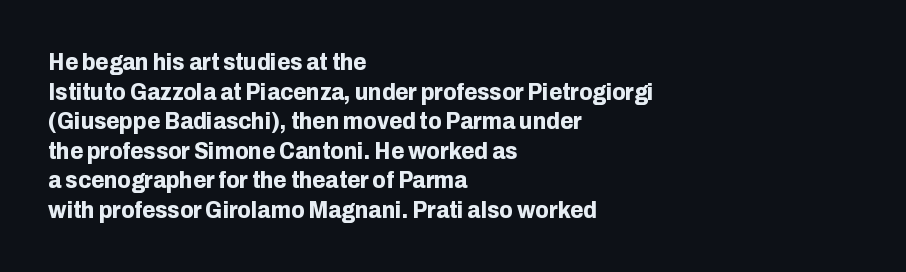
Nobody drew a line under any word here. The lettering stays uniformly vertical, giving the passage a roman look. Each word holds together tightly as a unit, with standard inter-letter gaps. A student would call this left alignment; a typographer would say flush left, rag right. Typographic density is high because the face is bold.
